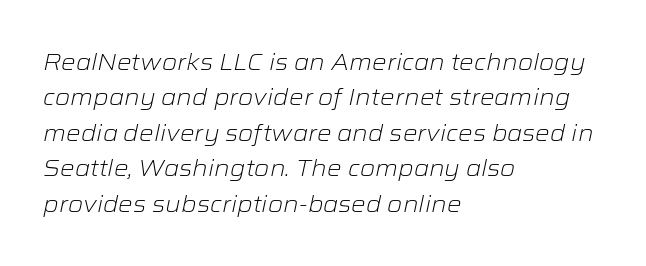
The image shows 23 px text type, italic (leaning right); set left-aligned, normal line spacing (1.54x), normal letter spacing, not underlined.
